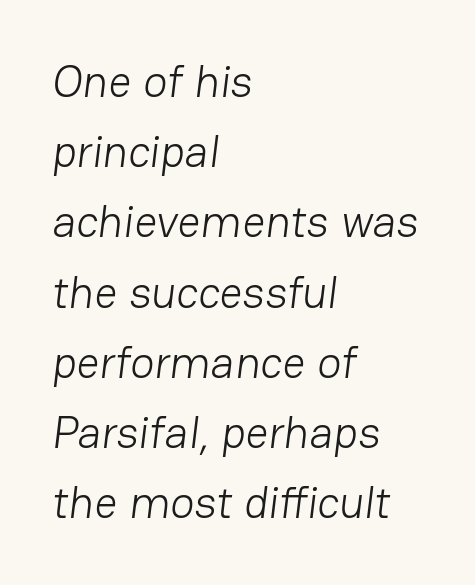
{"serif": "no", "bold": "no", "weight": "light", "width": "normal", "stroke_contrast": "low", "x_height": "medium", "monospaced": "no", "underline": "no", "align": "left", "line_spacing": "normal", "line_spacing_ratio": 1.56, "letter_spacing": "normal", "letter_spacing_em": 0.0, "glyph_px": 45}
